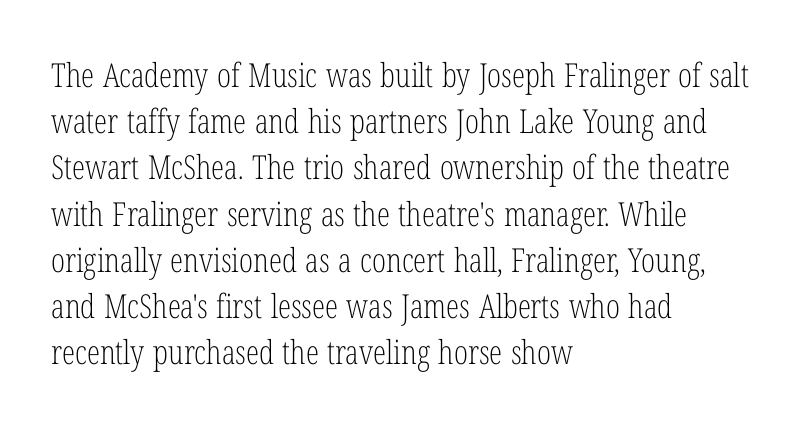
Q: Is the text bold? A: No.
Q: Is the text italic (slanted)? A: No, it is upright.
Q: Is the typeface a serif or a sans-serif typeface? A: Serif.
Q: Is the text underlined? A: No.
Q: How is the paragraph aligned? A: Left-aligned.
Q: Is the spacing between letters normal or unusually wide? A: Normal.
Q: Is the spacing between lines tight, normal or loose? A: Normal.
Q: Width (condensed, normal, or wide)? A: Condensed.
Q: Stroke contrast? A: Low.
Q: x-height? A: Medium.
Q: Monospaced? A: No.
